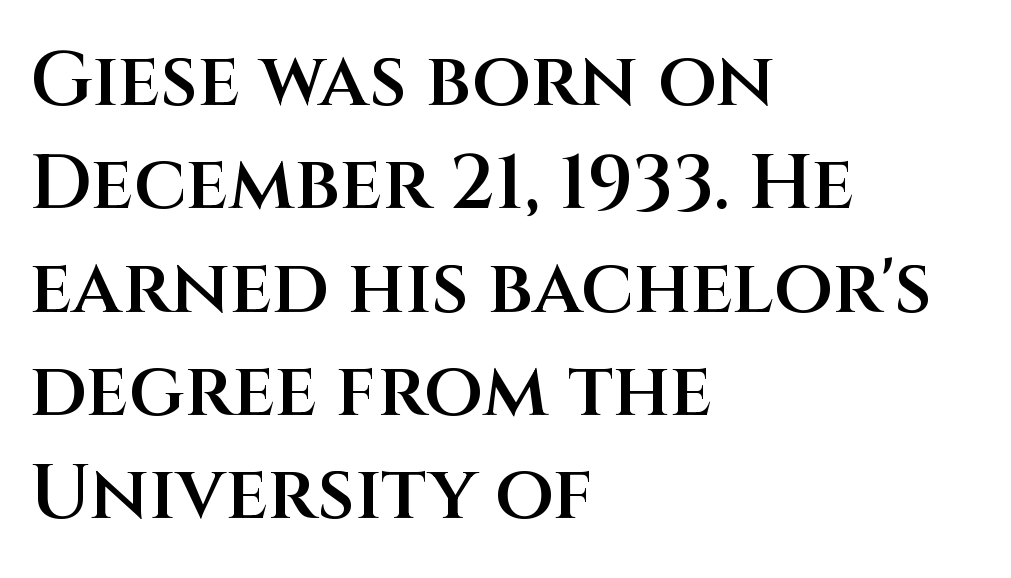
Q: Is the text bold? A: Semi-bold.
Q: Is the text italic (slanted)? A: No, it is upright.
Q: Is the typeface a serif or a sans-serif typeface? A: Sans-serif.
Q: Is the text underlined? A: No.
Q: How is the paragraph aligned? A: Left-aligned.
Q: Is the spacing between letters normal or unusually wide? A: Normal.
Q: Is the spacing between lines tight, normal or loose? A: Normal.
Q: Width (condensed, normal, or wide)? A: Normal.
Q: Stroke contrast? A: Medium.
Q: x-height? A: Large.
Q: Monospaced? A: No.
